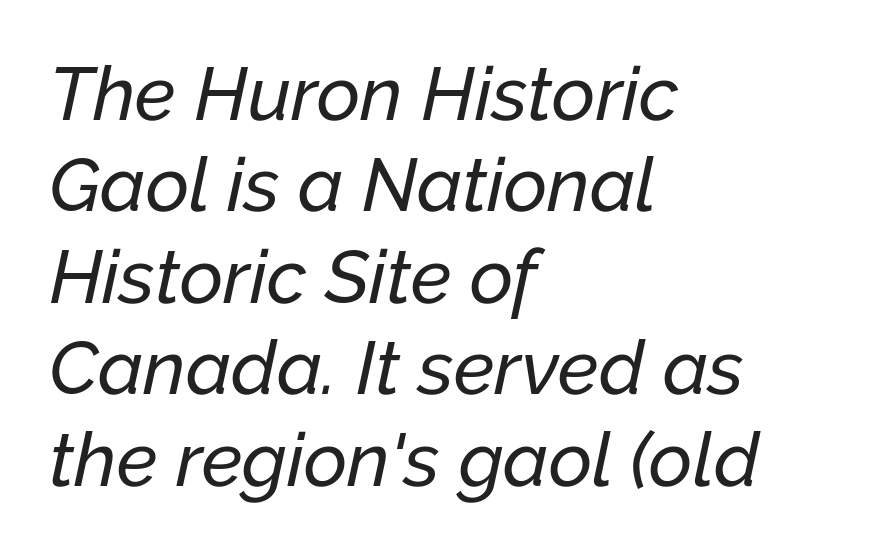
A student would call this left alignment; a typographer would say flush left, rag right. Think of a printed novel: that variable character pitch is what you see here. Quick note: italic. This rendering features lettering with no underline. The passage shown has conventional tracking throughout.
